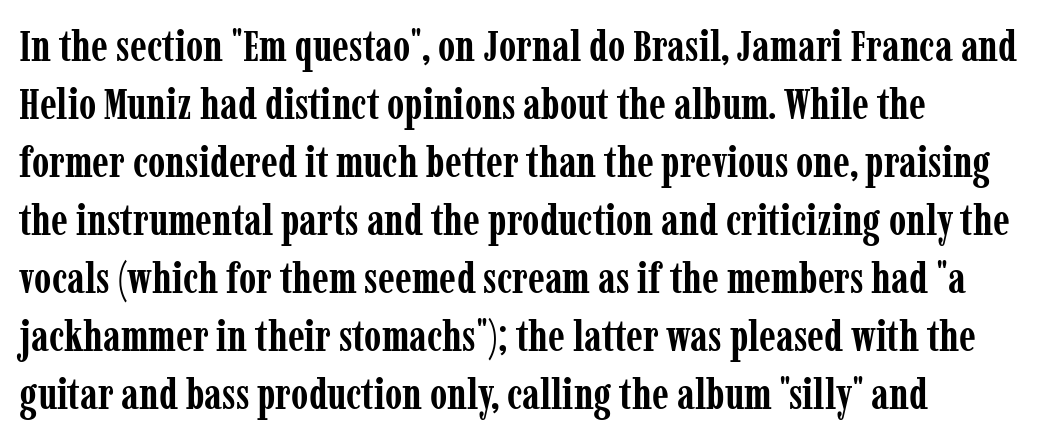
Q: Is the text bold? A: Yes.
Q: Is the text italic (slanted)? A: No, it is upright.
Q: Is the typeface a serif or a sans-serif typeface? A: Serif.
Q: Is the text underlined? A: No.
Q: Is the spacing between letters normal or unusually wide? A: Normal.
Q: Is the spacing between lines tight, normal or loose? A: Normal.
Q: Width (condensed, normal, or wide)? A: Condensed.
Q: Stroke contrast? A: Low.
Q: x-height? A: Medium.
Q: Monospaced? A: No.
